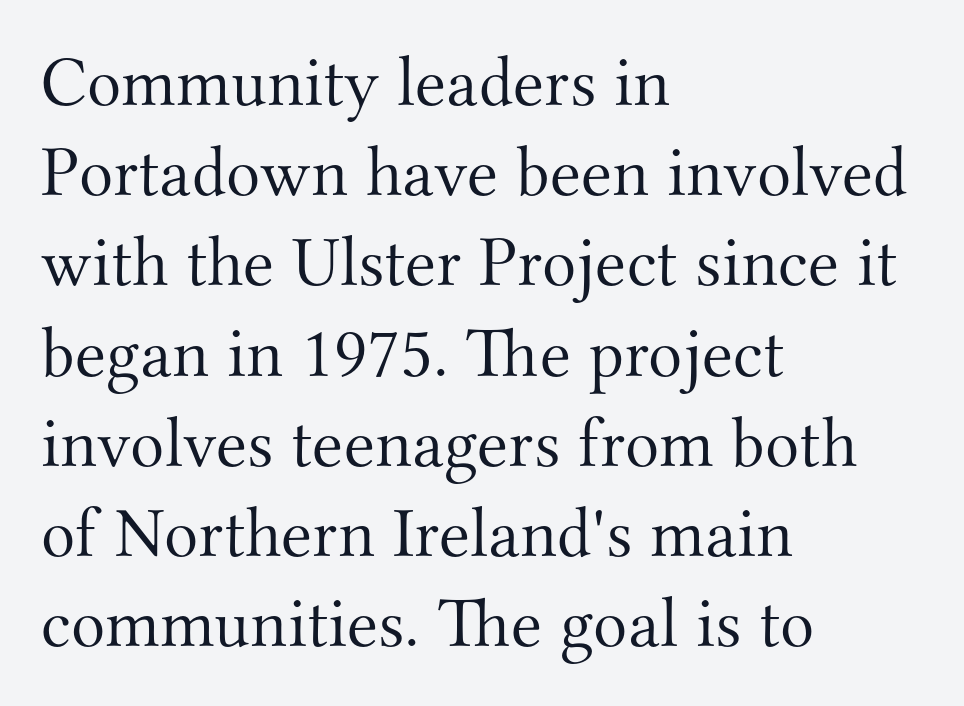
The type is set solid horizontally, with unmodified tracking. The passage shown stacks its lines at a standard gap. Letters rest on an invisible, unmarked baseline. No chunkiness to these letters — they're not bold.
